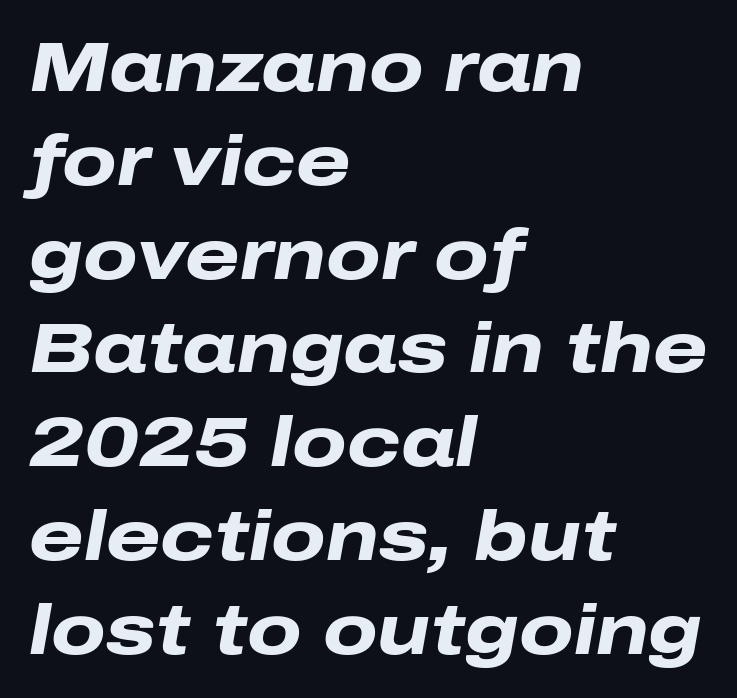
{"italic": "yes", "lean": "right", "slant_degrees": 10, "bold": "yes", "weight": "heavy", "width": "wide", "stroke_contrast": "low", "x_height": "medium", "monospaced": "no", "underline": "no", "align": "left", "line_spacing": "normal", "line_spacing_ratio": 1.34, "letter_spacing": "normal", "letter_spacing_em": 0.0, "glyph_px": 70}
